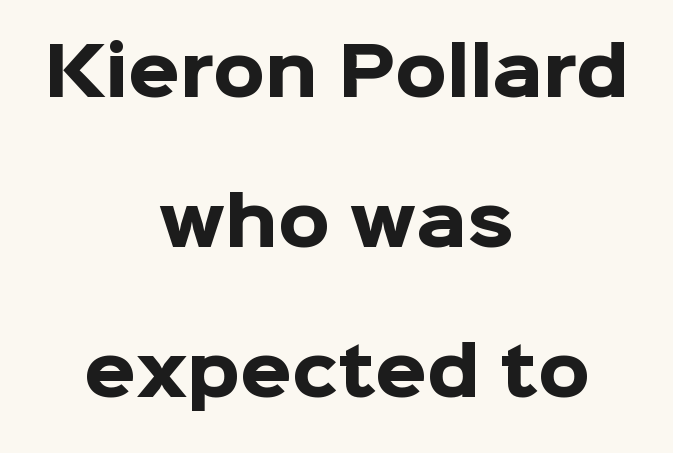
{"serif": "no", "italic": "no", "bold": "yes", "weight": "heavy", "width": "normal", "stroke_contrast": "low", "x_height": "medium", "monospaced": "no", "underline": "no", "align": "center", "line_spacing": "loose", "line_spacing_ratio": 2.27, "letter_spacing": "normal", "letter_spacing_em": 0.0, "glyph_px": 66}
